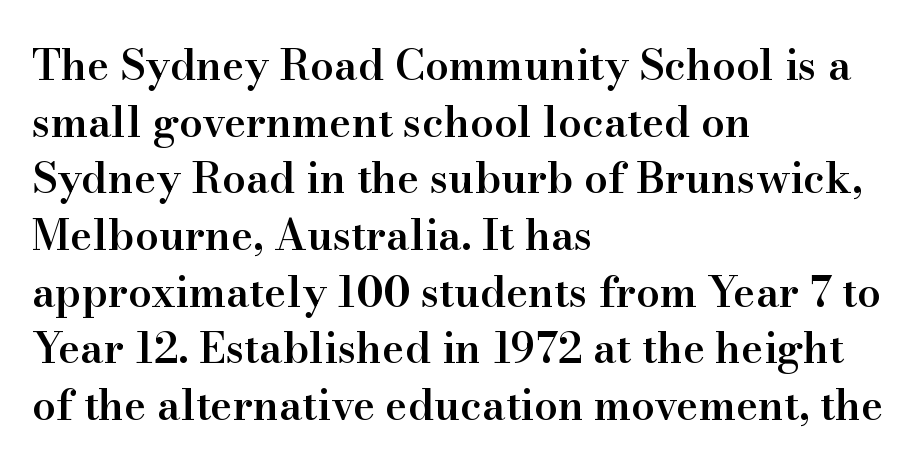
Q: Is the text bold? A: Semi-bold.
Q: Is the text italic (slanted)? A: No, it is upright.
Q: Is the typeface a serif or a sans-serif typeface? A: Serif.
Q: Is the text underlined? A: No.
Q: How is the paragraph aligned? A: Left-aligned.
Q: Is the spacing between letters normal or unusually wide? A: Normal.
Q: Is the spacing between lines tight, normal or loose? A: Normal.
Q: Width (condensed, normal, or wide)? A: Normal.
Q: Stroke contrast? A: High.
Q: x-height? A: Small.
Q: Monospaced? A: No.
